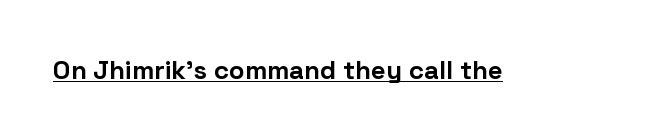
Q: Is the text bold? A: Yes.
Q: Is the text italic (slanted)? A: No, it is upright.
Q: Is the text underlined? A: Yes.
Q: Is the spacing between letters normal or unusually wide? A: Normal.
